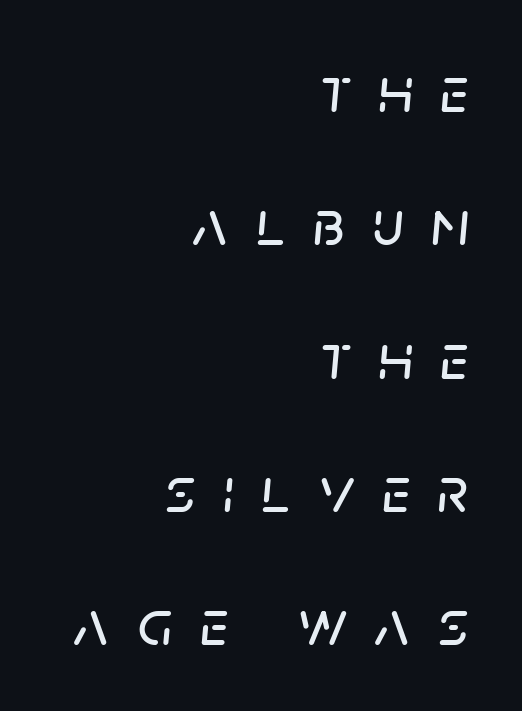
The image shows 66 px text type, italic (leaning right); set right-aligned, loose line spacing (2.02x), unusually wide letter spacing (+0.42 em), not underlined; low stroke contrast and a large x-height.
